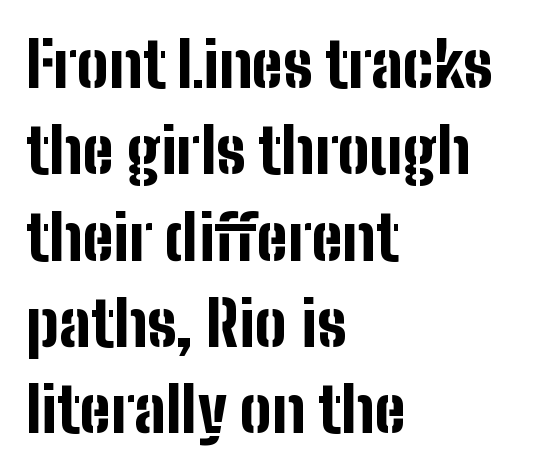
{"serif": "no", "italic": "no", "bold": "yes", "weight": "bold", "width": "condensed", "stroke_contrast": "low", "x_height": "medium", "monospaced": "no", "underline": "no", "align": "left", "line_spacing": "normal", "line_spacing_ratio": 1.37, "letter_spacing": "normal", "letter_spacing_em": 0.0, "glyph_px": 63}
